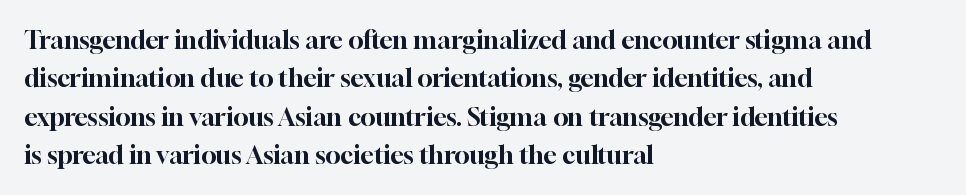
Q: Is the text italic (slanted)? A: No, it is upright.
Q: Is the text underlined? A: No.
Q: How is the paragraph aligned? A: Left-aligned.
Q: Is the spacing between letters normal or unusually wide? A: Normal.
Q: Is the spacing between lines tight, normal or loose? A: Normal.
